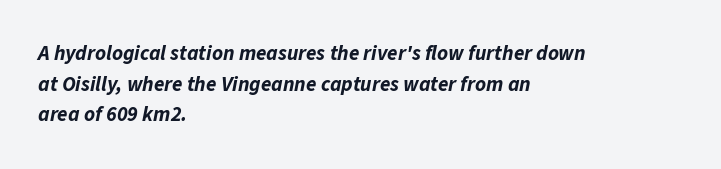
The image shows 21 px bold type, italic (leaning right); set left-aligned, normal line spacing (1.46x), normal letter spacing, not underlined.
